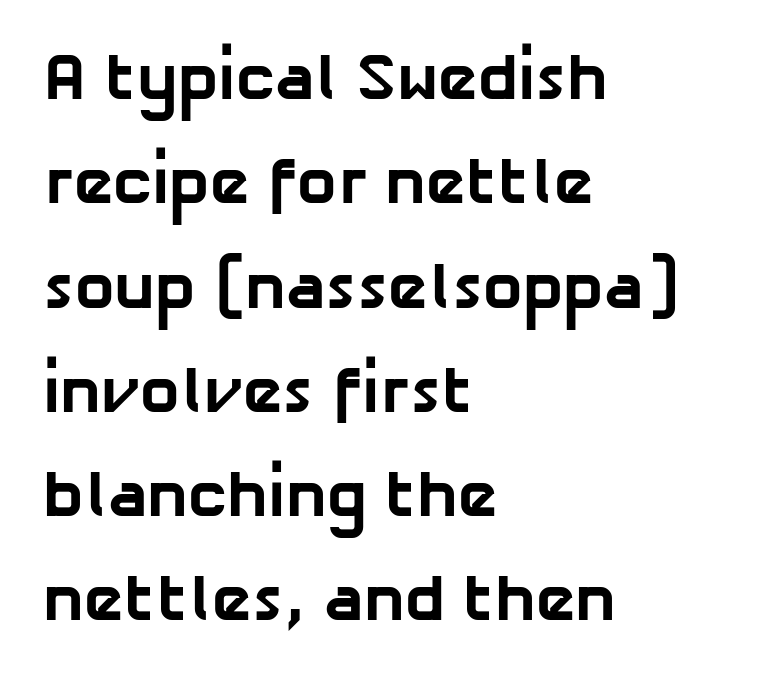
Spacing verdict: proportional, widths tailored to each character. Nobody touched the tracking dial on this one. Leading: standard. Decoration check: the copy has no underline. The letters are bold, with thick, heavy strokes.
